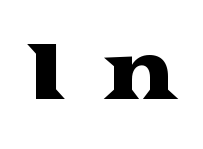
The image shows 78 px wide serif type, upright; set unusually wide letter spacing (+0.44 em), not underlined; medium stroke contrast and a medium x-height.
